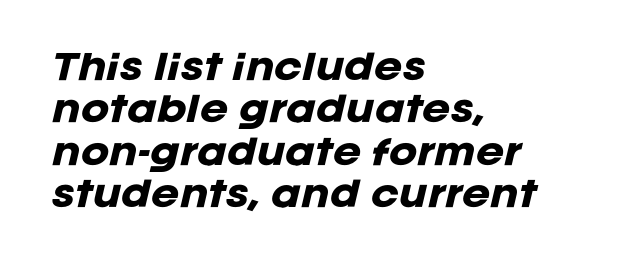
This sample has the flowing, uneven cadence of proportional lettering. Vertically, the passage feels balanced, rows spaced as you'd expect. Rule under the text: the space is simply empty. The rendering applies a slant to the glyphs. Compared with a centered layout, this one pins lines to the left instead. Spacing between characters is what you'd get straight out of the box.
